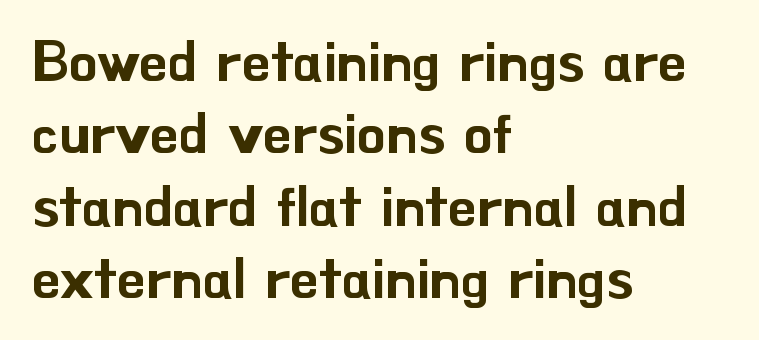
Q: Is the text italic (slanted)? A: No, it is upright.
Q: Is the typeface a serif or a sans-serif typeface? A: Sans-serif.
Q: Is the text underlined? A: No.
Q: How is the paragraph aligned? A: Left-aligned.
Q: Is the spacing between letters normal or unusually wide? A: Normal.
Q: Is the spacing between lines tight, normal or loose? A: Normal.
Q: Width (condensed, normal, or wide)? A: Normal.
Q: Stroke contrast? A: Low.
Q: x-height? A: Small.
Q: Monospaced? A: No.
